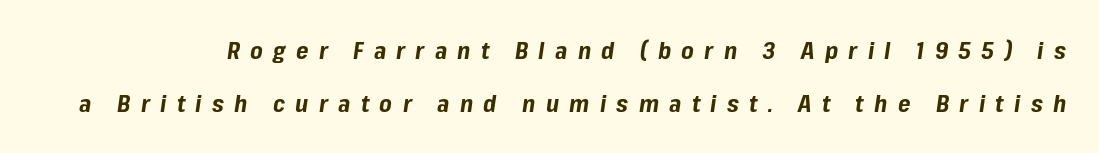
The image shows 24 px bold type, italic (leaning right); set loose line spacing (2.22x), unusually wide letter spacing (+0.43 em), not underlined.
